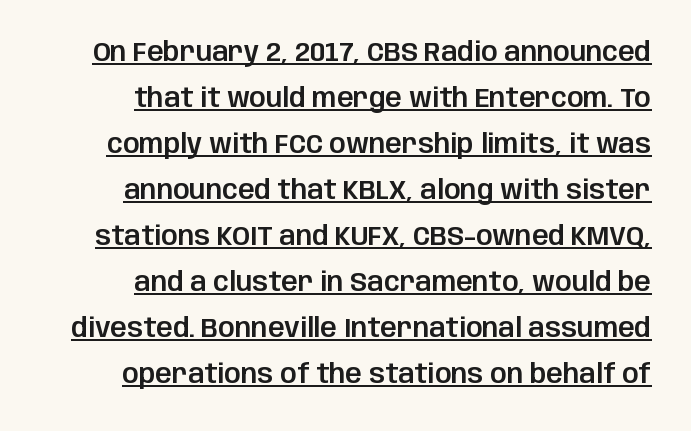
The image shows 26 px text type, upright; set right-aligned, line spacing 1.77x, normal letter spacing, underlined.
